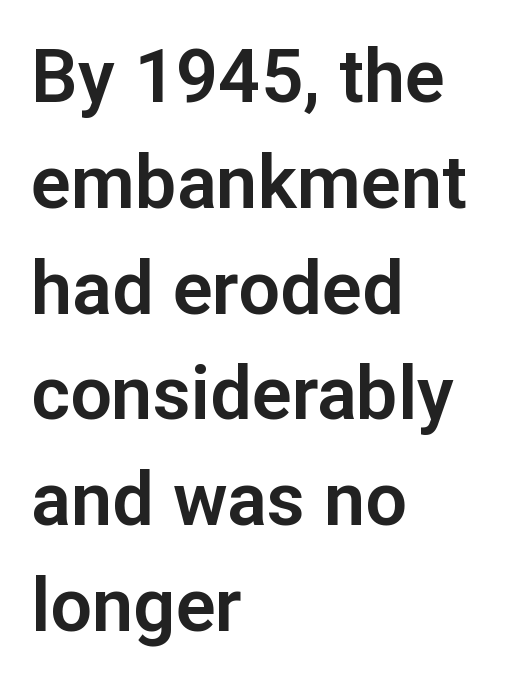
Between one letter and the next there's only the usual sliver of space. Every character sits straight up, as roman type does. All the whitespace from short lines collects on the right. Underline: absent. One glance says typical: line gaps are just what's usual. Unlike a traditional serif, this face leaves its strokes unadorned.
